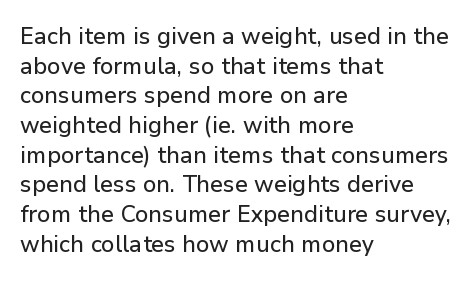
Q: Is the text italic (slanted)? A: No, it is upright.
Q: Is the text underlined? A: No.
Q: How is the paragraph aligned? A: Left-aligned.
Q: Is the spacing between letters normal or unusually wide? A: Normal.
Q: Is the spacing between lines tight, normal or loose? A: Normal.
